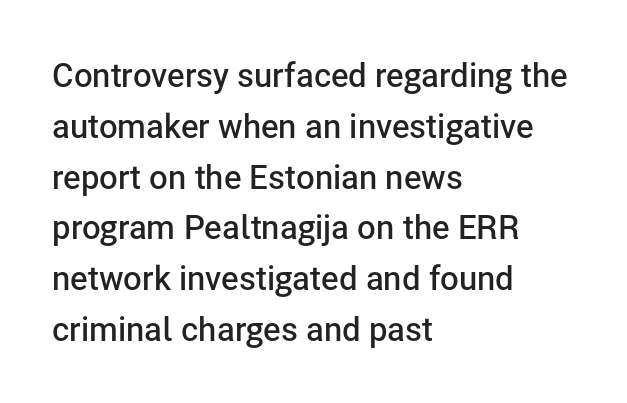
The image shows 33 px semibold sans-serif type, upright; set left-aligned, normal line spacing (1.54x), normal letter spacing, not underlined; low stroke contrast and a medium x-height.
